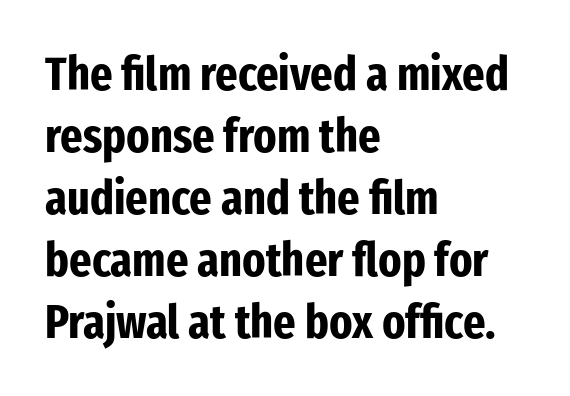
The image shows 48 px bold, condensed sans-serif type, upright; set left-aligned, normal line spacing (1.29x), normal letter spacing, not underlined; low stroke contrast and a medium x-height.
